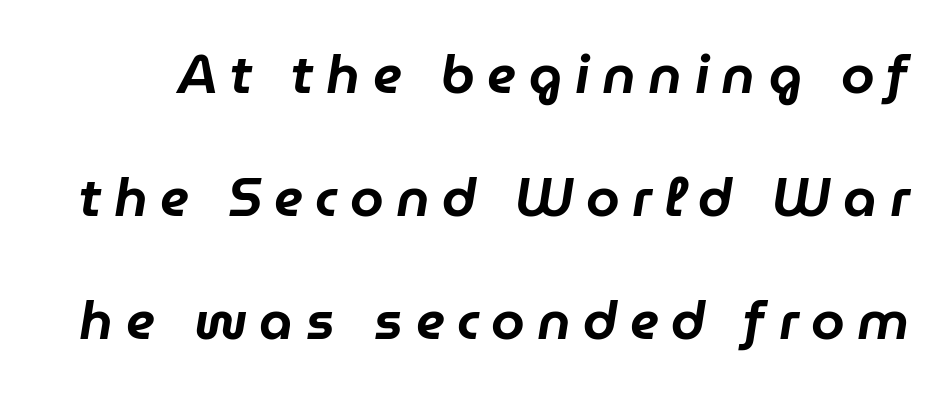
Anything drawn beneath the words? Only blank space. Students, note that the glyphs here are deliberately spaced far apart. These lines are rendered in a variable-pitch font. Baseline-to-baseline distance is far greater than the letter height.
